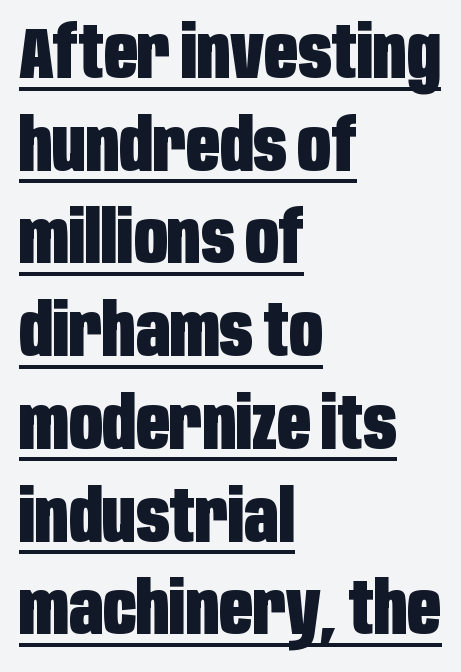
The image shows 73 px heavy, condensed sans-serif type, upright; set left-aligned, normal line spacing (1.27x), normal letter spacing, underlined; low stroke contrast and a large x-height.
